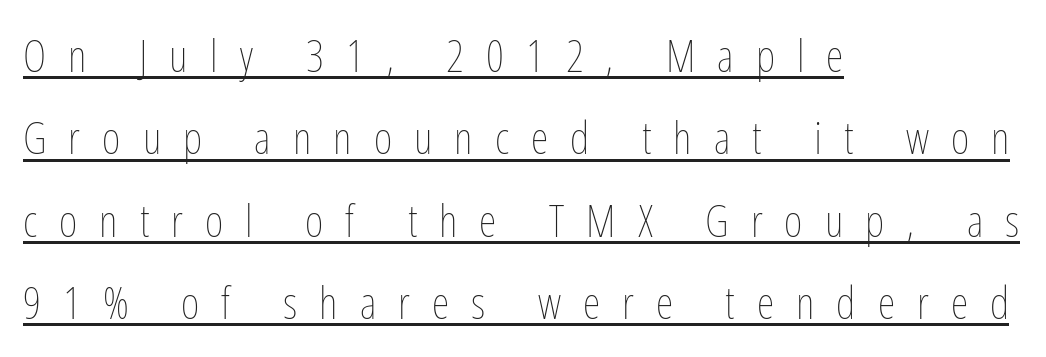
Q: Is the text bold? A: No.
Q: Is the text italic (slanted)? A: No, it is upright.
Q: Is the text underlined? A: Yes.
Q: How is the paragraph aligned? A: Left-aligned.
Q: Is the spacing between letters normal or unusually wide? A: Unusually wide.
Q: Width (condensed, normal, or wide)? A: Condensed.
Q: Stroke contrast? A: Low.
Q: x-height? A: Medium.
Q: Monospaced? A: No.
